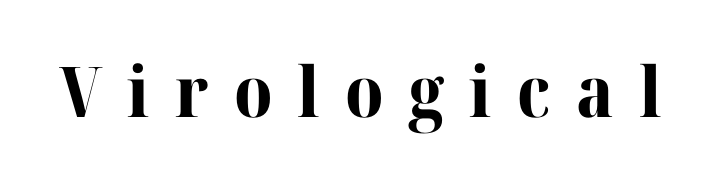
The characters display serif detailing at their extremities. Ordinary non-slanted type is in use. Quick note: underline off. Do the characters align in a grid? No, the font is proportional.
